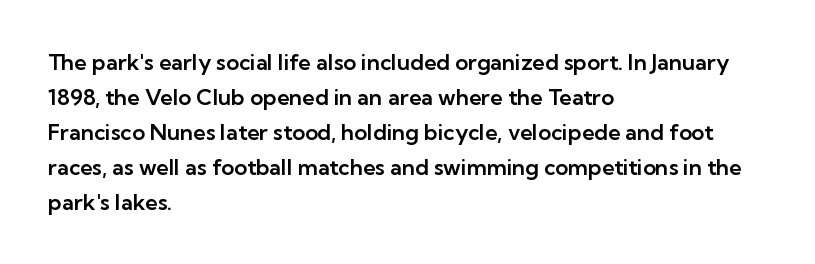
{"italic": "no", "underline": "no", "align": "left", "line_spacing": "normal", "line_spacing_ratio": 1.59, "letter_spacing": "normal", "letter_spacing_em": 0.0, "glyph_px": 22}
